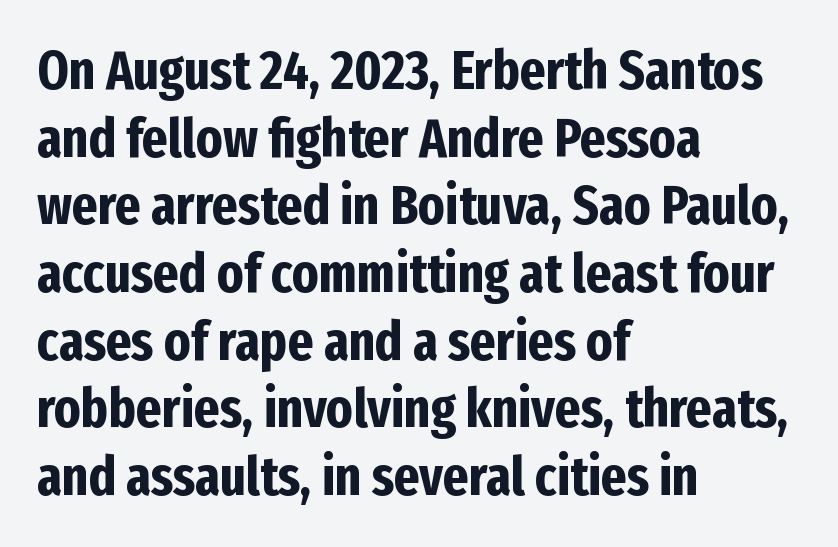
The lettering stays uniformly vertical, giving the passage a roman look. This is sans-serif lettering, the kind often seen on screens and signage. Here the glyphs are tracked normally, forming tight word shapes. The glyphs are unaccompanied by any horizontal stroke below them. This rendering uses left alignment, leaving the right contour irregular.
